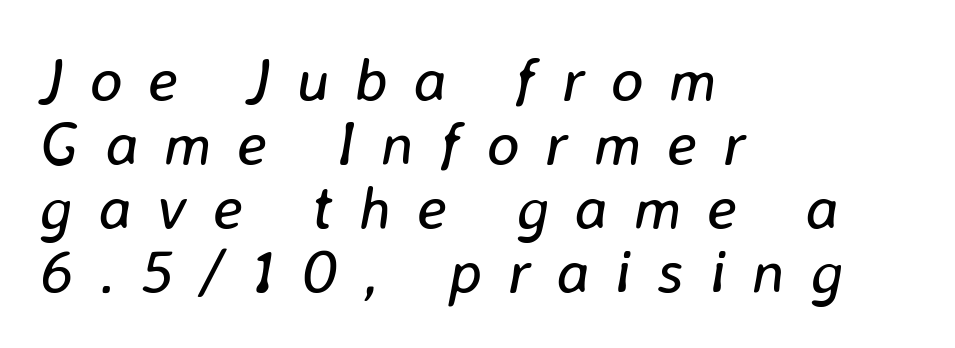
{"italic": "yes", "lean": "right", "slant_degrees": 8, "bold": "no", "weight": "regular", "width": "normal", "stroke_contrast": "low", "x_height": "medium", "monospaced": "no", "underline": "no", "align": "left", "line_spacing": "tight", "line_spacing_ratio": 1.03, "letter_spacing": "wide", "letter_spacing_em": 0.41, "glyph_px": 62}
